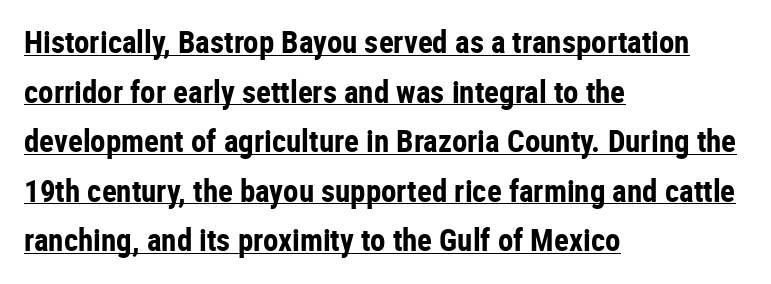
The image shows 31 px bold, condensed sans-serif type, upright; set left-aligned, normal line spacing (1.6x), normal letter spacing, underlined; low stroke contrast and a medium x-height.
